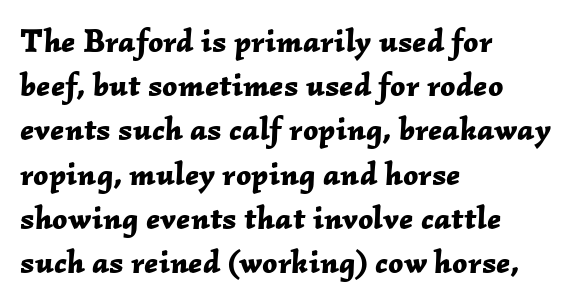
Q: Is the text bold? A: Yes.
Q: Is the text italic (slanted)? A: Yes, it leans right by about 2 degrees.
Q: Is the text underlined? A: No.
Q: How is the paragraph aligned? A: Left-aligned.
Q: Is the spacing between letters normal or unusually wide? A: Normal.
Q: Is the spacing between lines tight, normal or loose? A: Normal.
Q: Width (condensed, normal, or wide)? A: Normal.
Q: Stroke contrast? A: Low.
Q: x-height? A: Medium.
Q: Monospaced? A: No.
